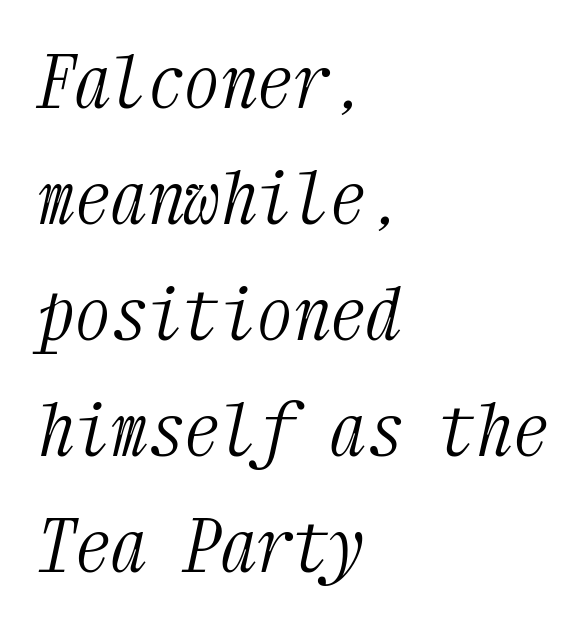
Each line starts at the same left margin while the right side varies. Here the designer chose a console-style face with uniform glyph widths. Only glyphs here, with clear space below each row. The rendering shows small feet on the letterforms — a serif design. Is there much room between lines? A standard amount, neither cramped nor airy.
